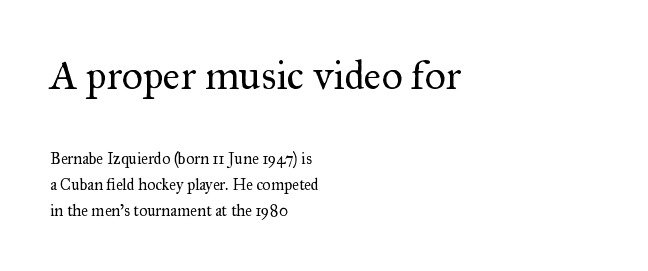
The image shows 41 px regular-weight serif type, upright; set left-aligned, normal line spacing (1.6x), normal letter spacing, not underlined; the first (top) block is 2.56x larger; medium stroke contrast and a small x-height.
